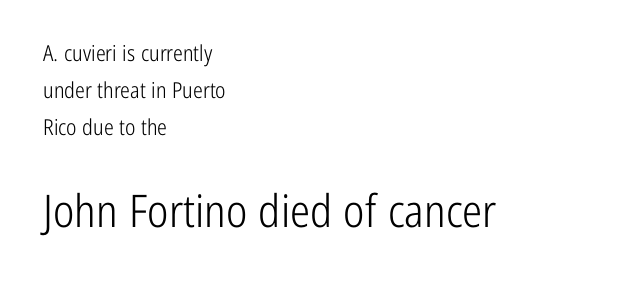
The image shows 45 px light, condensed sans-serif type, upright; set left-aligned, normal line spacing (1.68x), normal letter spacing, not underlined; the second (bottom) block is 2.05x larger; low stroke contrast and a medium x-height.
